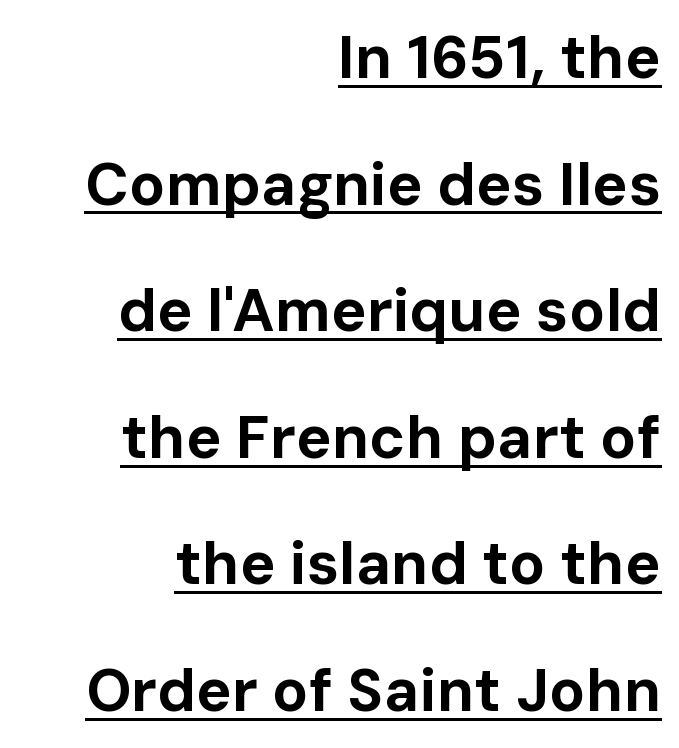
Font category for this specimen: sans-serif. The passage shown is typed in a proportional face where columns would drift. Is the letter spacing exaggerated? No — it looks like the ordinary default. This is underlined copy, the kind a proofreader might mark for attention.
